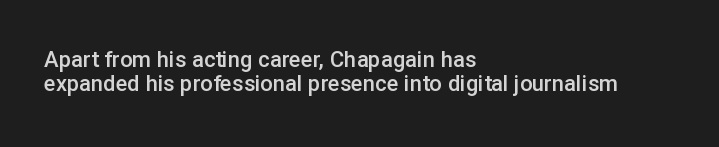
{"italic": "no", "bold": "semi", "underline": "no", "align": "left", "line_spacing": "tight", "line_spacing_ratio": 1.08, "letter_spacing": "normal", "letter_spacing_em": 0.0, "glyph_px": 22}
